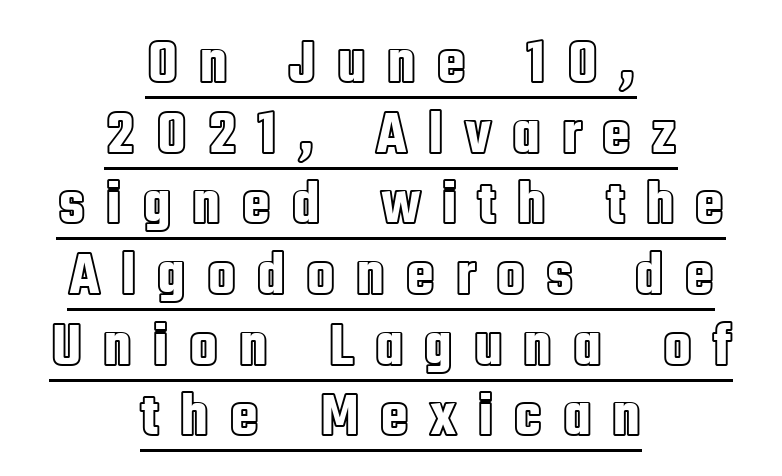
{"italic": "no", "width": "condensed", "x_height": "large", "monospaced": "no", "underline": "yes", "align": "center", "line_spacing": "tight", "line_spacing_ratio": 1.14, "letter_spacing": "wide", "letter_spacing_em": 0.31, "glyph_px": 62}
